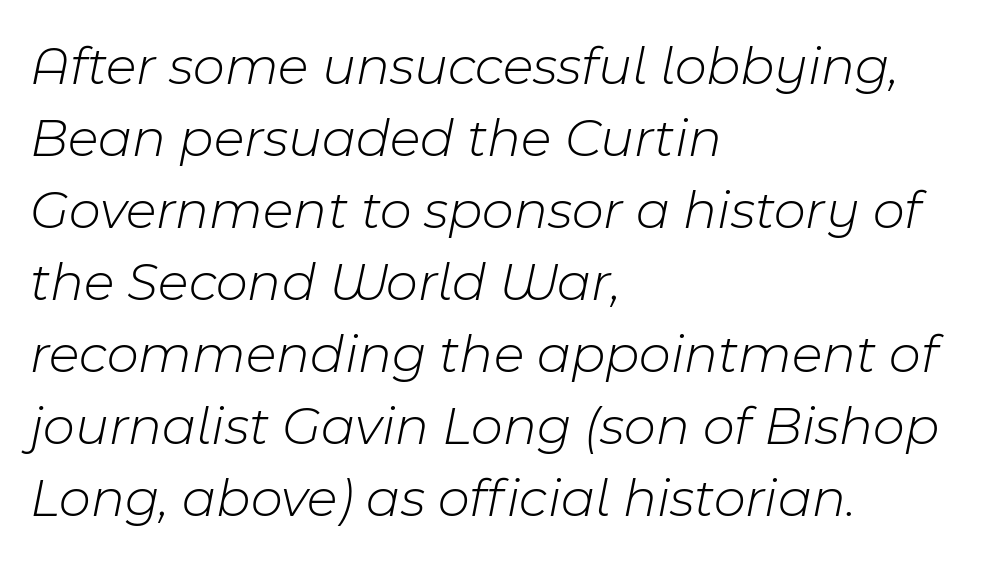
The image shows 55 px light type, italic (leaning right); set left-aligned, normal line spacing (1.31x), normal letter spacing, not underlined; low stroke contrast and a medium x-height.
